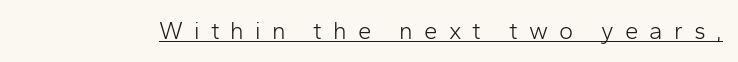
When letters stand straight like this, we call the style roman or upright. The face used here appears with an underline applied. Substantial extra tracking has been applied to these lines. Heft: none added — not bold.
